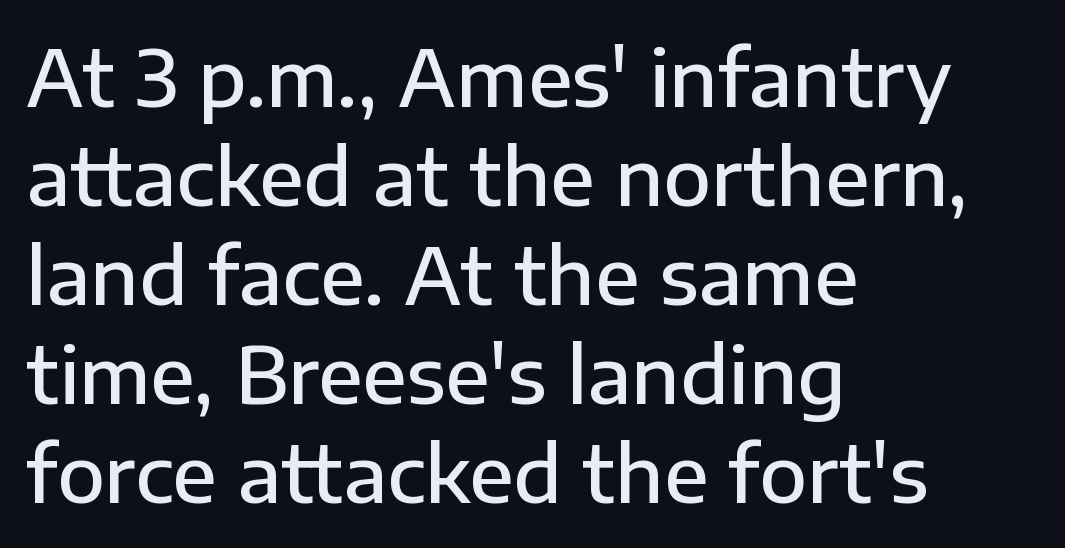
Q: Is the text bold? A: Semi-bold.
Q: Is the text italic (slanted)? A: No, it is upright.
Q: Is the typeface a serif or a sans-serif typeface? A: Sans-serif.
Q: Is the text underlined? A: No.
Q: How is the paragraph aligned? A: Left-aligned.
Q: Is the spacing between letters normal or unusually wide? A: Normal.
Q: Is the spacing between lines tight, normal or loose? A: Normal.
Q: Width (condensed, normal, or wide)? A: Normal.
Q: Stroke contrast? A: Low.
Q: x-height? A: Medium.
Q: Monospaced? A: No.
